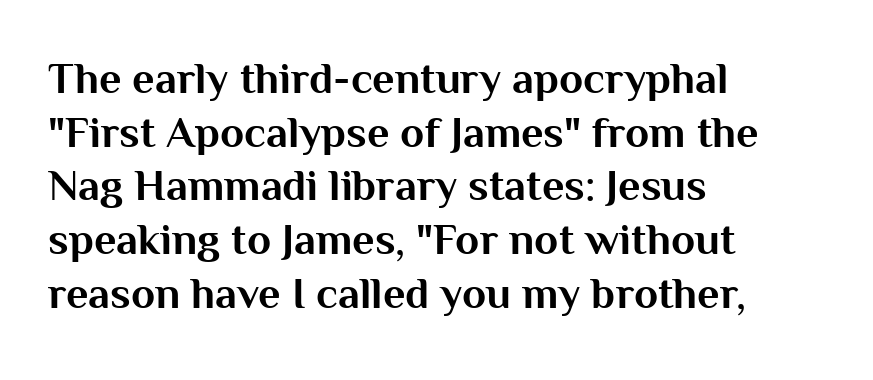
Q: Is the text bold? A: Yes.
Q: Is the text italic (slanted)? A: No, it is upright.
Q: Is the typeface a serif or a sans-serif typeface? A: Sans-serif.
Q: Is the text underlined? A: No.
Q: How is the paragraph aligned? A: Left-aligned.
Q: Is the spacing between letters normal or unusually wide? A: Normal.
Q: Width (condensed, normal, or wide)? A: Normal.
Q: Stroke contrast? A: Medium.
Q: x-height? A: Medium.
Q: Monospaced? A: No.
